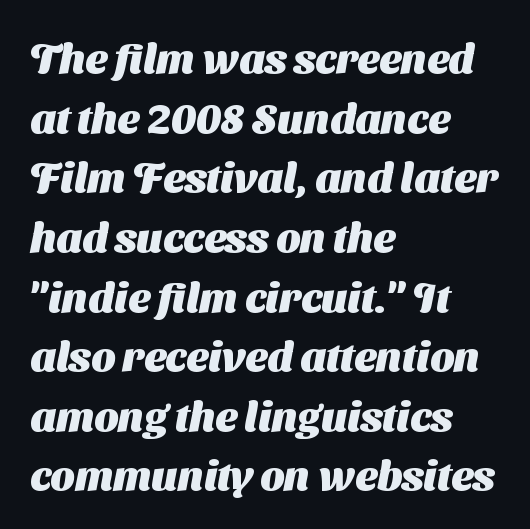
{"serif": "no", "bold": "yes", "weight": "heavy", "width": "normal", "stroke_contrast": "medium", "x_height": "medium", "monospaced": "no", "underline": "no", "align": "left", "line_spacing": "normal", "line_spacing_ratio": 1.42, "letter_spacing": "normal", "letter_spacing_em": 0.0, "glyph_px": 42}
